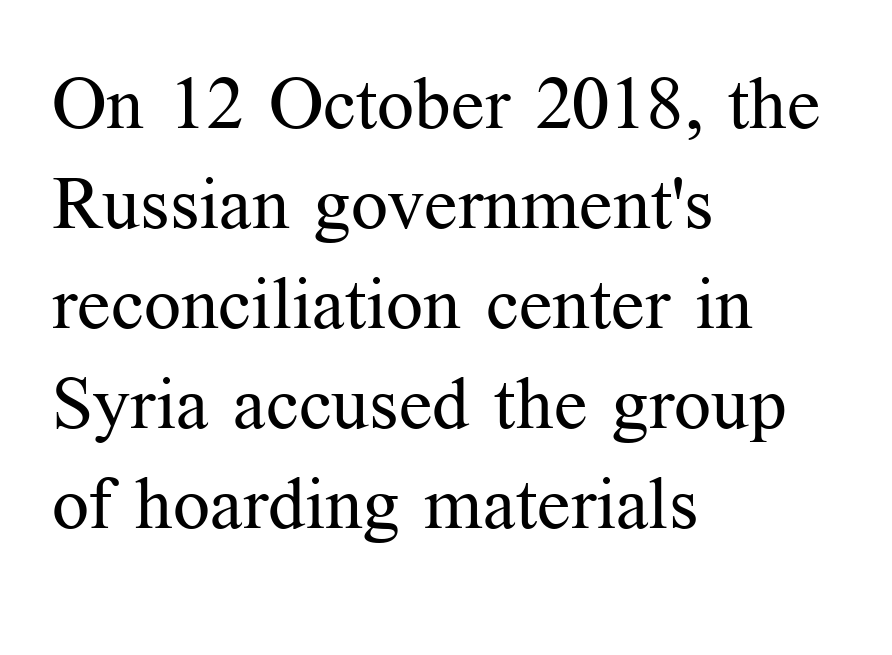
{"serif": "yes", "italic": "no", "bold": "no", "weight": "regular", "width": "normal", "stroke_contrast": "medium", "x_height": "medium", "monospaced": "no", "underline": "no", "align": "left", "line_spacing": "normal", "line_spacing_ratio": 1.37, "letter_spacing": "normal", "letter_spacing_em": 0.0, "glyph_px": 73}
